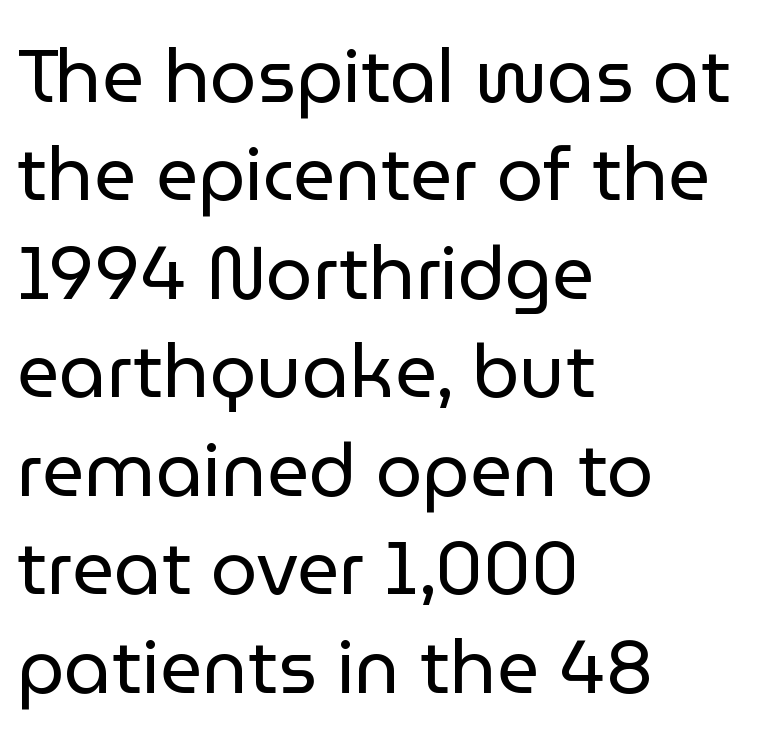
{"serif": "no", "italic": "no", "bold": "no", "weight": "regular", "width": "normal", "stroke_contrast": "low", "x_height": "medium", "monospaced": "no", "underline": "no", "align": "left", "line_spacing": "normal", "line_spacing_ratio": 1.33, "letter_spacing": "normal", "letter_spacing_em": 0.0, "glyph_px": 74}
